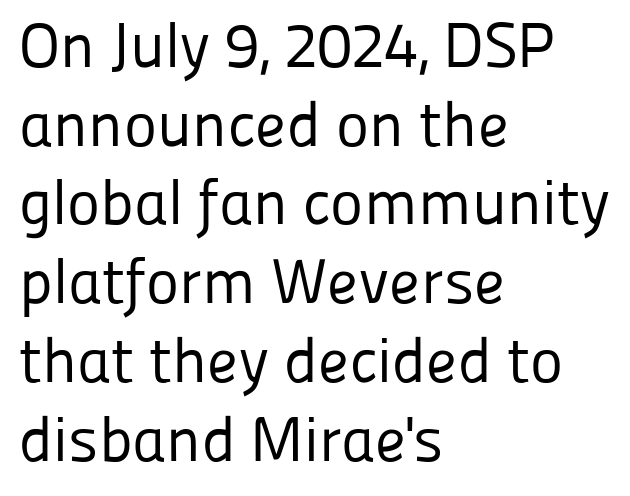
Q: Is the text bold? A: No.
Q: Is the text italic (slanted)? A: No, it is upright.
Q: Is the typeface a serif or a sans-serif typeface? A: Sans-serif.
Q: Is the text underlined? A: No.
Q: How is the paragraph aligned? A: Left-aligned.
Q: Is the spacing between letters normal or unusually wide? A: Normal.
Q: Is the spacing between lines tight, normal or loose? A: Normal.
Q: Width (condensed, normal, or wide)? A: Normal.
Q: Stroke contrast? A: Low.
Q: x-height? A: Medium.
Q: Monospaced? A: No.
